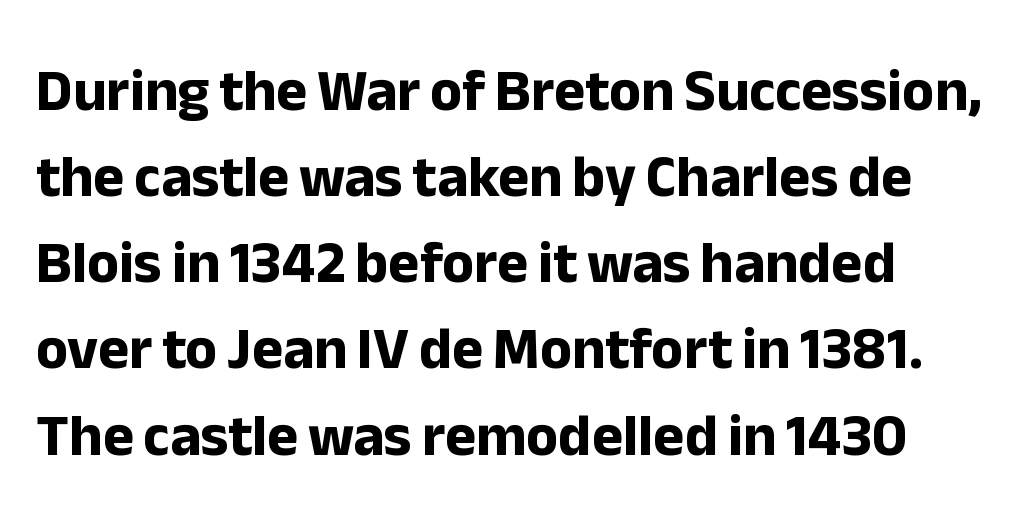
{"serif": "no", "italic": "no", "bold": "yes", "weight": "bold", "width": "normal", "stroke_contrast": "low", "x_height": "medium", "monospaced": "no", "underline": "no", "align": "left", "line_spacing": "normal", "line_spacing_ratio": 1.46, "letter_spacing": "normal", "letter_spacing_em": 0.0, "glyph_px": 59}
